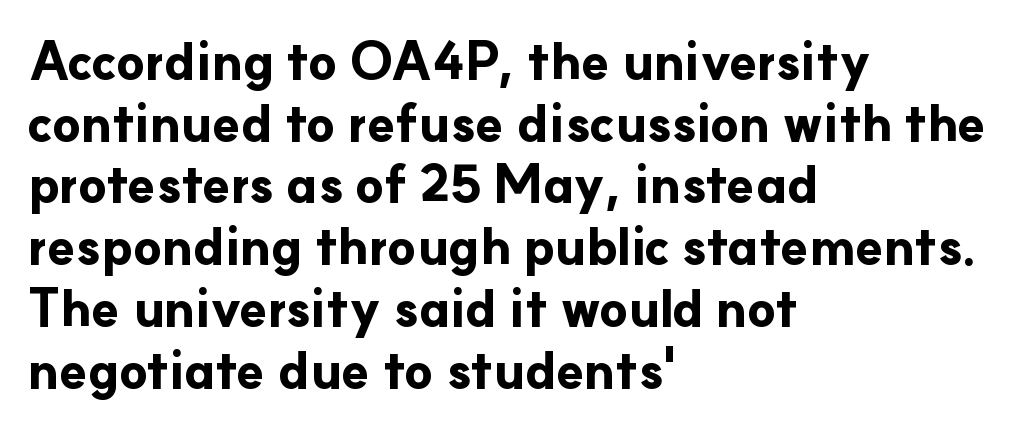
{"serif": "no", "italic": "no", "bold": "yes", "weight": "bold", "width": "normal", "stroke_contrast": "low", "x_height": "small", "monospaced": "no", "underline": "no", "align": "left", "line_spacing_ratio": 1.21, "letter_spacing": "normal", "letter_spacing_em": 0.0, "glyph_px": 51}
